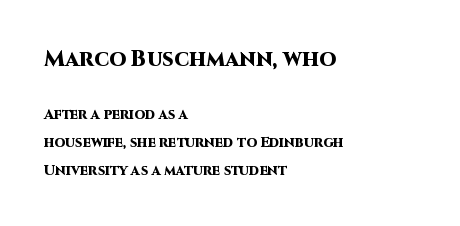
The image shows 22 px bold type, upright; set left-aligned, loose line spacing (1.99x), normal letter spacing, not underlined; the first (top) block is 1.57x larger.
